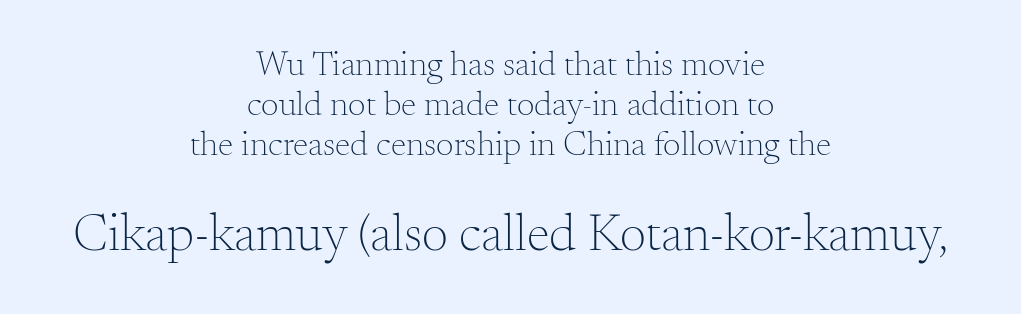
Q: Is the text bold? A: No.
Q: Is the text italic (slanted)? A: No, it is upright.
Q: Is the typeface a serif or a sans-serif typeface? A: Serif.
Q: Is the text underlined? A: No.
Q: How is the paragraph aligned? A: Centered.
Q: Is the spacing between letters normal or unusually wide? A: Normal.
Q: Is the spacing between lines tight, normal or loose? A: Tight.
Q: Which block of text is set in a larger size, the first (top) or the second (bottom)? A: The second (bottom) one.
Q: Width (condensed, normal, or wide)? A: Normal.
Q: Stroke contrast? A: Medium.
Q: x-height? A: Small.
Q: Monospaced? A: No.
